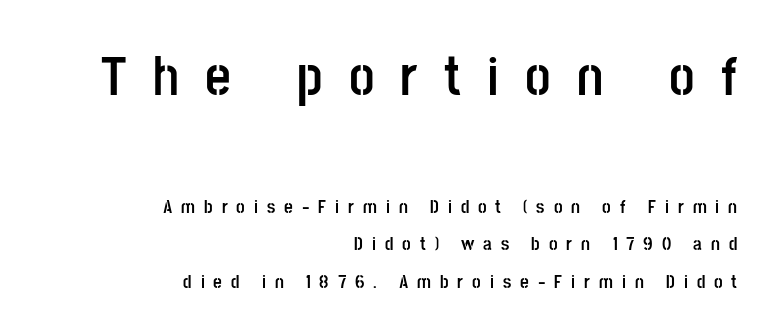
Q: Is the text bold? A: Yes.
Q: Is the text italic (slanted)? A: No, it is upright.
Q: Is the typeface a serif or a sans-serif typeface? A: Sans-serif.
Q: Is the text underlined? A: No.
Q: How is the paragraph aligned? A: Right-aligned.
Q: Is the spacing between letters normal or unusually wide? A: Unusually wide.
Q: Is the spacing between lines tight, normal or loose? A: Loose.
Q: Which block of text is set in a larger size, the first (top) or the second (bottom)? A: The first (top) one.
Q: Width (condensed, normal, or wide)? A: Condensed.
Q: Stroke contrast? A: Low.
Q: x-height? A: Large.
Q: Monospaced? A: No.
